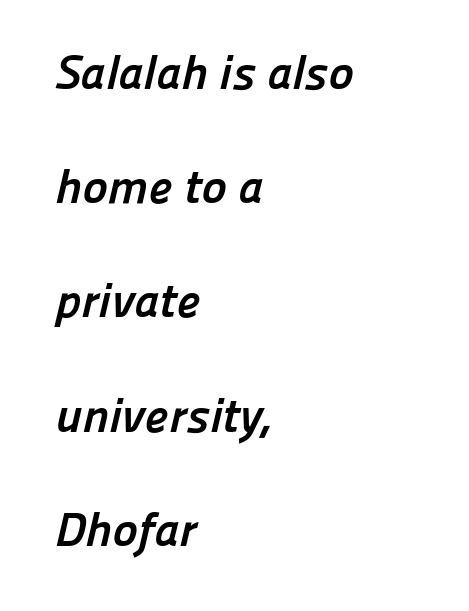
The paragraph has a hard left edge and a soft right edge. Lines of text with bare space underneath. In terms of leading, this rendering errs on the spacious side. The passage shown is typed in a proportional face where columns would drift. Caption: standard tracking, unaltered. Plenty of ink on the page — the face is bold.
